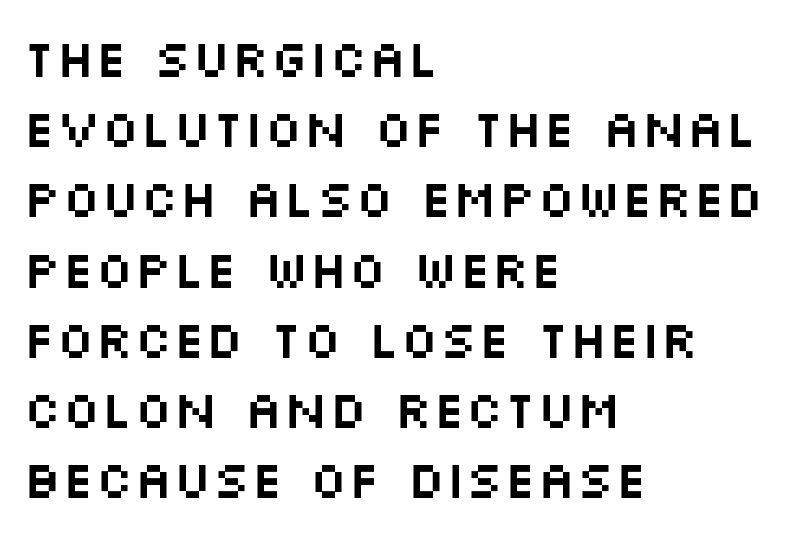
{"serif": "no", "italic": "no", "width": "wide", "stroke_contrast": "medium", "x_height": "large", "monospaced": "no", "underline": "no", "align": "left", "line_spacing": "normal", "line_spacing_ratio": 1.35, "letter_spacing": "normal", "letter_spacing_em": 0.0, "glyph_px": 52}
